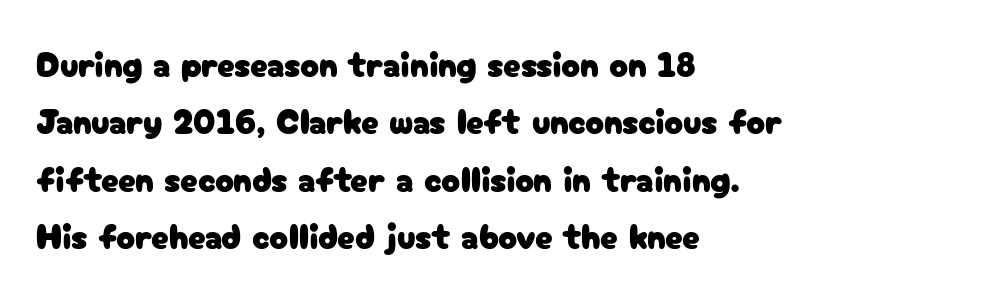
Q: Is the text italic (slanted)? A: No, it is upright.
Q: Is the typeface a serif or a sans-serif typeface? A: Sans-serif.
Q: Is the text underlined? A: No.
Q: How is the paragraph aligned? A: Left-aligned.
Q: Is the spacing between letters normal or unusually wide? A: Normal.
Q: Is the spacing between lines tight, normal or loose? A: Normal.
Q: Width (condensed, normal, or wide)? A: Normal.
Q: Stroke contrast? A: Low.
Q: x-height? A: Medium.
Q: Monospaced? A: No.
